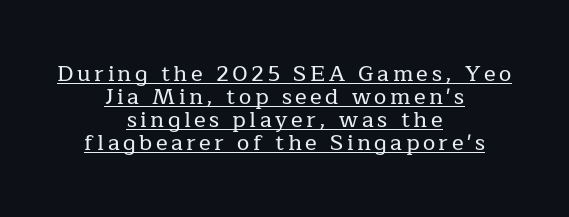
{"italic": "no", "underline": "yes", "align": "center", "line_spacing": "tight", "line_spacing_ratio": 1.05, "glyph_px": 22}
